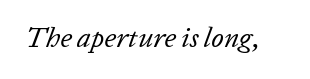
The image shows 28 px regular-weight type, italic (leaning right); set normal letter spacing, not underlined; low stroke contrast and a medium x-height.
